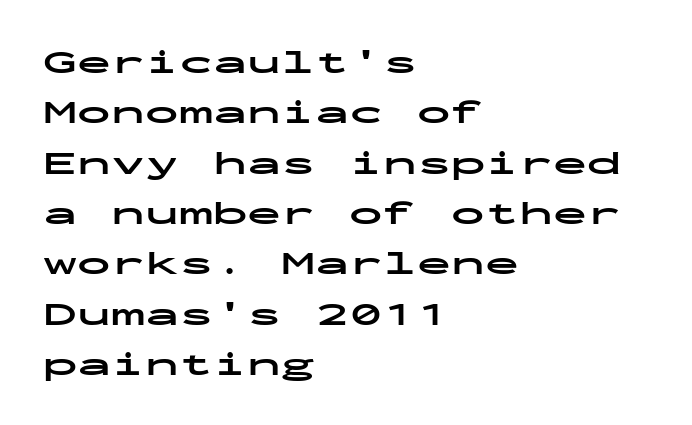
Does the copy run flush right? No — it runs flush left. Whoever set this chose a conventional vertical rhythm. Observe the absence of serifs on each vertical stroke in this sample. These lines carry a lot of weight — the face is fully bold. Posture: upright roman.
